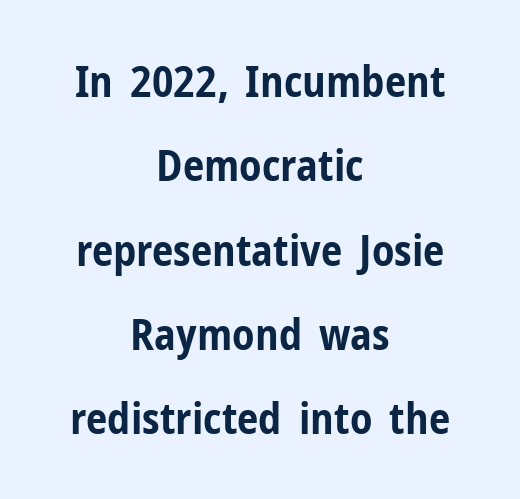
Q: Is the text bold? A: Yes.
Q: Is the text italic (slanted)? A: No, it is upright.
Q: Is the typeface a serif or a sans-serif typeface? A: Sans-serif.
Q: Is the text underlined? A: No.
Q: How is the paragraph aligned? A: Centered.
Q: Is the spacing between letters normal or unusually wide? A: Normal.
Q: Is the spacing between lines tight, normal or loose? A: Loose.
Q: Width (condensed, normal, or wide)? A: Condensed.
Q: Stroke contrast? A: Low.
Q: x-height? A: Medium.
Q: Monospaced? A: No.
